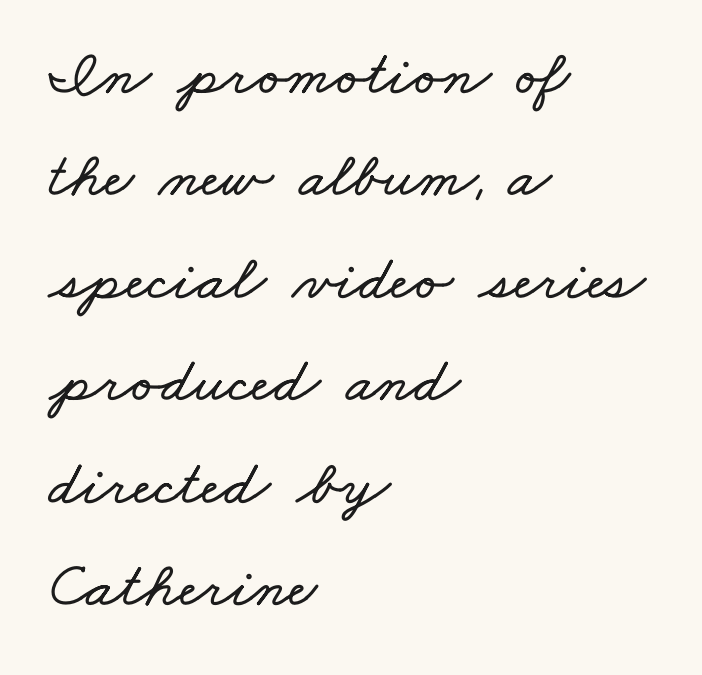
{"width": "wide", "stroke_contrast": "low", "x_height": "small", "monospaced": "no", "underline": "no", "align": "left", "line_spacing": "normal", "line_spacing_ratio": 1.6, "letter_spacing": "normal", "letter_spacing_em": 0.0, "glyph_px": 64}
